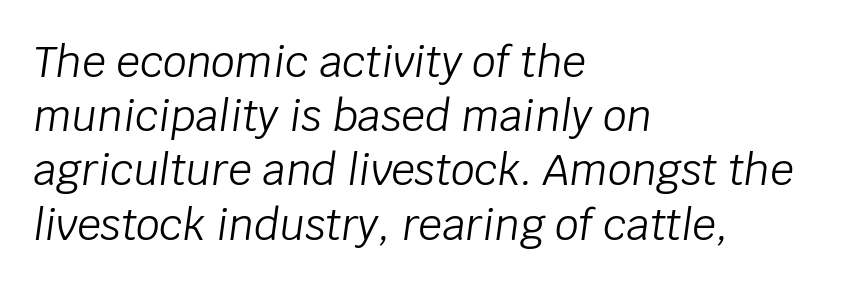
Q: Is the text bold? A: No.
Q: Is the text italic (slanted)? A: Yes, it leans right by about 8 degrees.
Q: Is the text underlined? A: No.
Q: How is the paragraph aligned? A: Left-aligned.
Q: Is the spacing between letters normal or unusually wide? A: Normal.
Q: Is the spacing between lines tight, normal or loose? A: Normal.
Q: Width (condensed, normal, or wide)? A: Normal.
Q: Stroke contrast? A: Low.
Q: x-height? A: Large.
Q: Monospaced? A: No.
